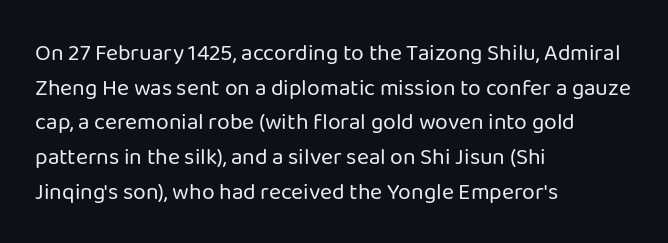
Vertical strokes here are truly vertical. Is the block centered? No — it sits flush against the left margin. Standard letterfit; no display-style spreading of the glyphs. This is not heavy type; no bold has been used.
